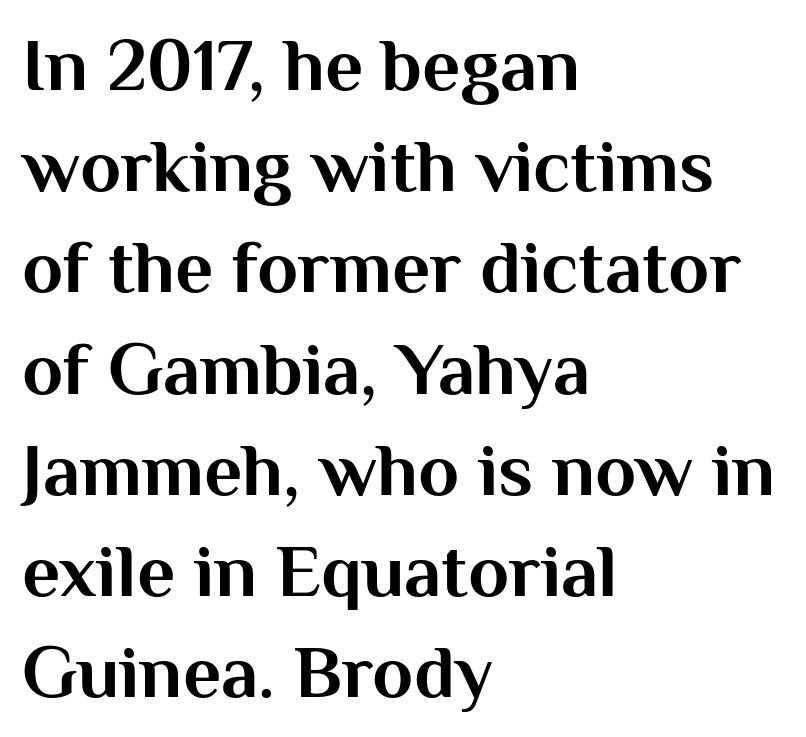
Q: Is the text bold? A: Yes.
Q: Is the text italic (slanted)? A: No, it is upright.
Q: Is the typeface a serif or a sans-serif typeface? A: Sans-serif.
Q: Is the text underlined? A: No.
Q: How is the paragraph aligned? A: Left-aligned.
Q: Is the spacing between letters normal or unusually wide? A: Normal.
Q: Is the spacing between lines tight, normal or loose? A: Normal.
Q: Width (condensed, normal, or wide)? A: Normal.
Q: Stroke contrast? A: Medium.
Q: x-height? A: Medium.
Q: Monospaced? A: No.
